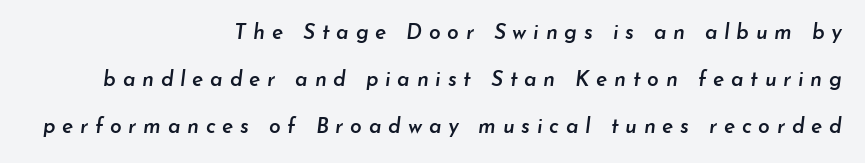
The text block is weighted toward the right margin, trailing off unevenly leftward. Semibold letterforms, between regular and bold. Short note: letters widely spaced. The line-height multiplier appears high, well above default. The foot of each line stays bare and open. The glyphs look as if they've been sheared to an angle.
